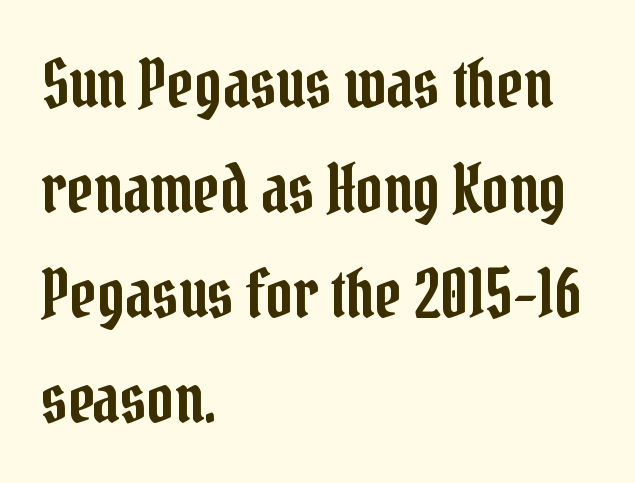
The image shows 66 px condensed serif type, upright; set left-aligned, normal line spacing (1.59x), normal letter spacing, not underlined; low stroke contrast and a medium x-height.
